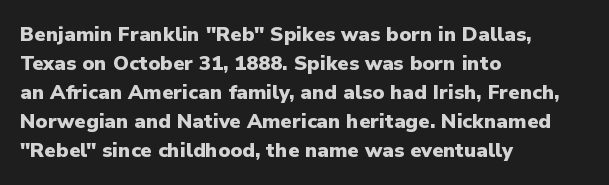
The image shows 20 px bold type, upright; set left-aligned, normal line spacing (1.45x), normal letter spacing, not underlined.
